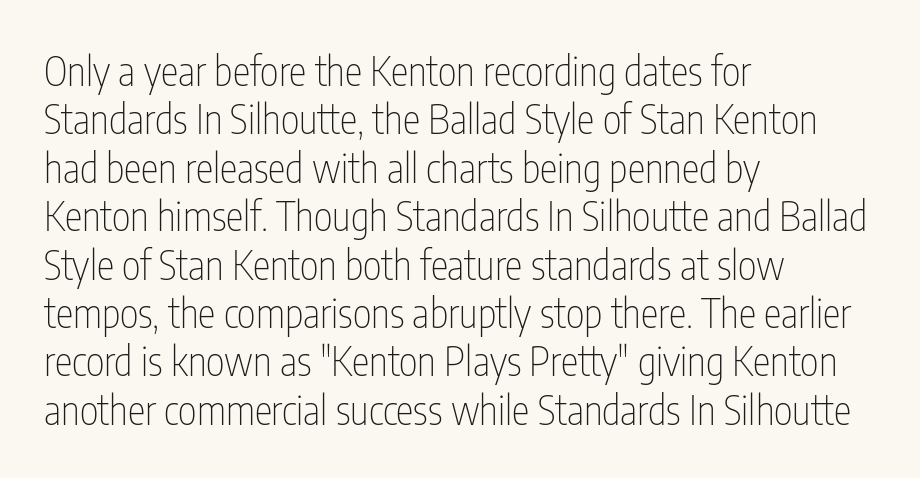
This is the regular roman posture of the typeface. The passage shown is typeset with a sans-serif family. This rendering uses left alignment, leaving the right contour irregular. Underline: absent.
